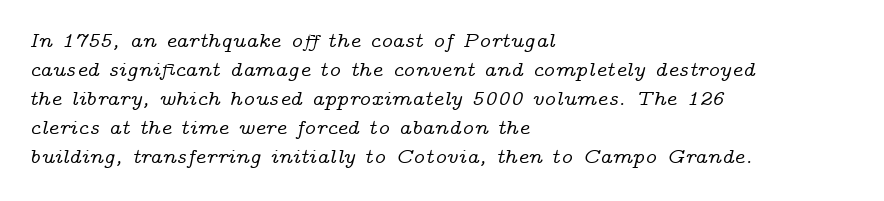
This is oblique type, the kind used for emphasis or titles. Where is the straight margin? On the left. Honestly, the row spacing looks completely unremarkable. Type without underlining.
